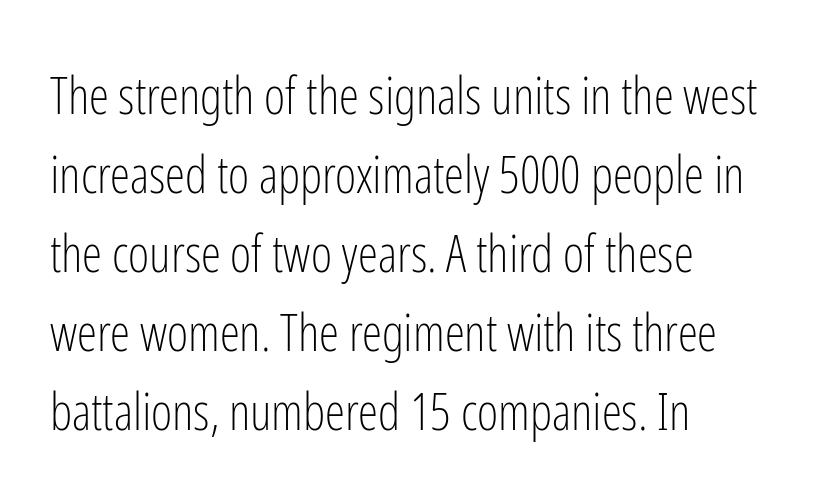
{"serif": "no", "italic": "no", "bold": "no", "weight": "light", "width": "condensed", "stroke_contrast": "low", "x_height": "medium", "monospaced": "no", "underline": "no", "align": "left", "line_spacing": "normal", "line_spacing_ratio": 1.55, "letter_spacing": "normal", "letter_spacing_em": 0.0, "glyph_px": 51}
